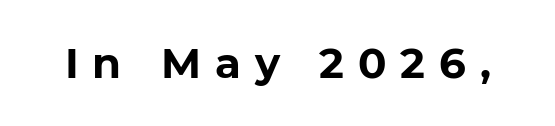
The image shows 42 px bold sans-serif type; set unusually wide letter spacing (+0.33 em), not underlined; low stroke contrast and a medium x-height.
